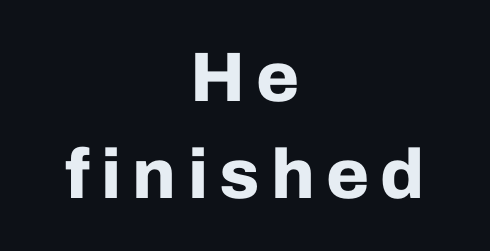
Q: Is the text bold? A: Yes.
Q: Is the text italic (slanted)? A: No, it is upright.
Q: Is the typeface a serif or a sans-serif typeface? A: Sans-serif.
Q: Is the text underlined? A: No.
Q: How is the paragraph aligned? A: Centered.
Q: Is the spacing between lines tight, normal or loose? A: Normal.
Q: Width (condensed, normal, or wide)? A: Normal.
Q: Stroke contrast? A: Low.
Q: x-height? A: Medium.
Q: Monospaced? A: No.
